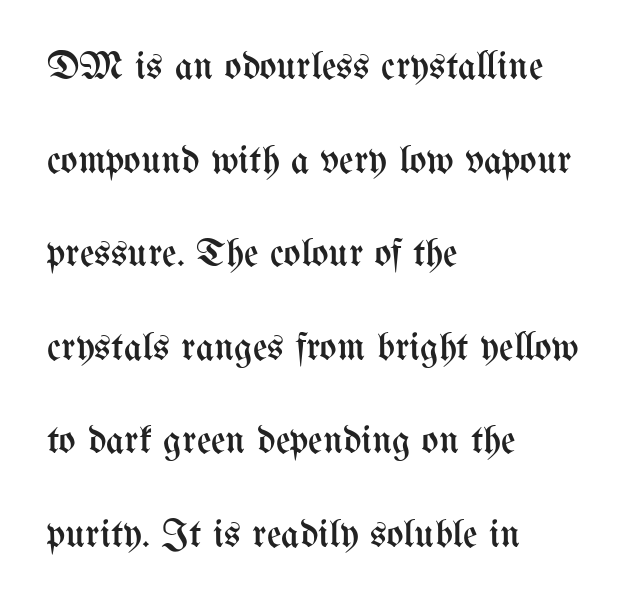
Ordinary non-slanted type is in use. Think of a printed novel: that variable character pitch is what you see here. Heft: none added — not bold. The passage shown is not underscored anywhere. These lines stack with their left ends in a neat column.
